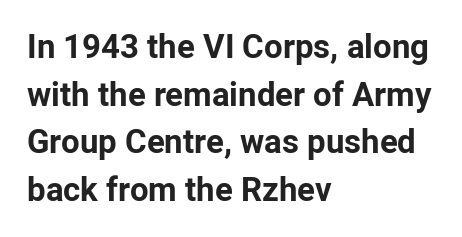
Varying glyph widths throughout — classic text-font behaviour. Each glyph is drawn with heavy, bold strokes. Is this a sans? Yes — the strokes have no serifs. The setting favours the left margin, as ordinary paragraphs usually do. The line-height multiplier appears to be the usual default. Every character sits straight up, as roman type does.
